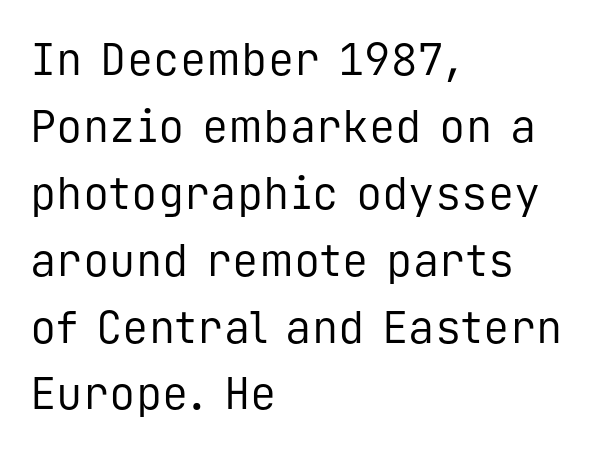
{"serif": "no", "italic": "no", "bold": "no", "weight": "regular", "width": "normal", "stroke_contrast": "low", "x_height": "medium", "monospaced": "yes", "underline": "no", "align": "left", "line_spacing": "normal", "line_spacing_ratio": 1.52, "letter_spacing": "normal", "letter_spacing_em": 0.0, "glyph_px": 44}
